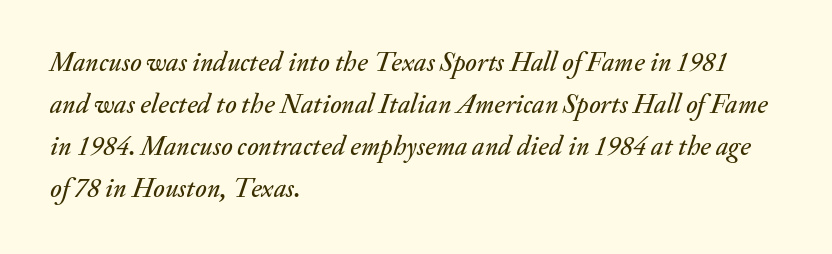
{"italic": "yes", "lean": "right", "slant_degrees": 20, "underline": "no", "align": "left", "line_spacing": "normal", "line_spacing_ratio": 1.55, "letter_spacing": "normal", "letter_spacing_em": 0.0, "glyph_px": 27}
